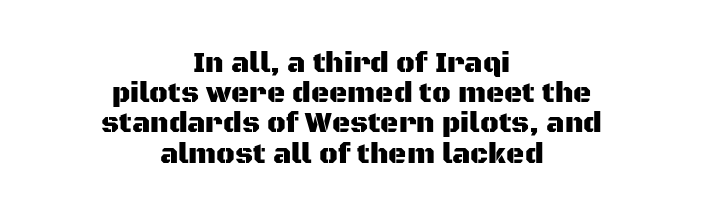
Q: Is the text italic (slanted)? A: No, it is upright.
Q: Is the typeface a serif or a sans-serif typeface? A: Sans-serif.
Q: Is the text underlined? A: No.
Q: How is the paragraph aligned? A: Centered.
Q: Is the spacing between letters normal or unusually wide? A: Normal.
Q: Is the spacing between lines tight, normal or loose? A: Tight.
Q: Width (condensed, normal, or wide)? A: Normal.
Q: Stroke contrast? A: Medium.
Q: x-height? A: Large.
Q: Monospaced? A: No.
